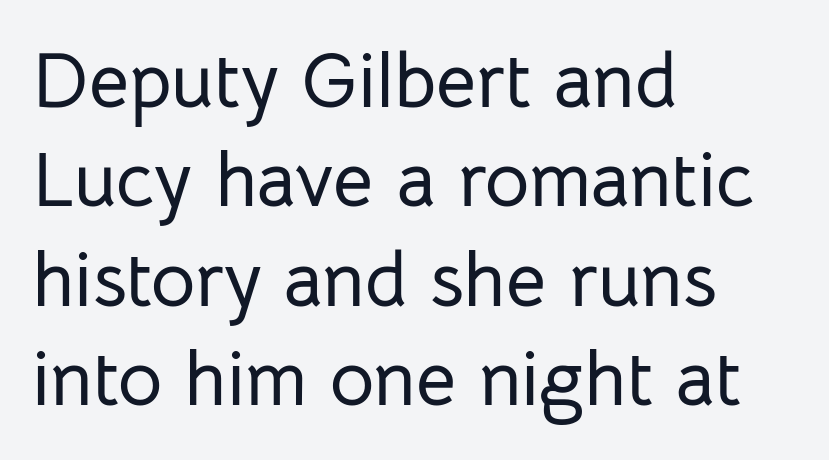
{"serif": "no", "italic": "no", "width": "normal", "stroke_contrast": "low", "x_height": "medium", "monospaced": "no", "underline": "no", "align": "left", "line_spacing": "normal", "line_spacing_ratio": 1.29, "letter_spacing": "normal", "letter_spacing_em": 0.0, "glyph_px": 77}
